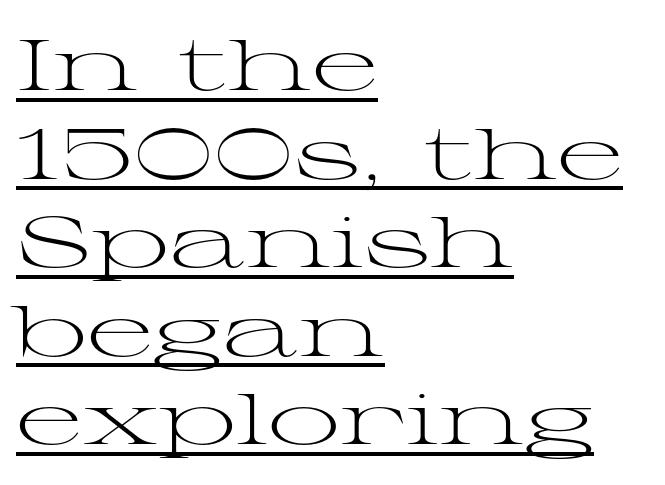
Each letter keeps its own natural width here, so spacing adapts to shape. Type style note: has serifs. You can tell it's not italic because the verticals are truly vertical. The gaps between neighbouring characters are ordinary and unremarkable.
